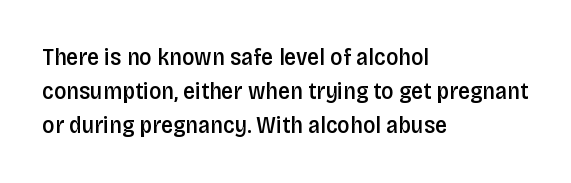
Bold? Not quite — semibold, heavier than regular but stopping short. Caption: standard tracking, unaltered. The setting favours the left margin, as ordinary paragraphs usually do. Leading matches the norm, producing a regular column. If you drew a line through each stem, it would be perfectly vertical. Bare-footed words on every line.
